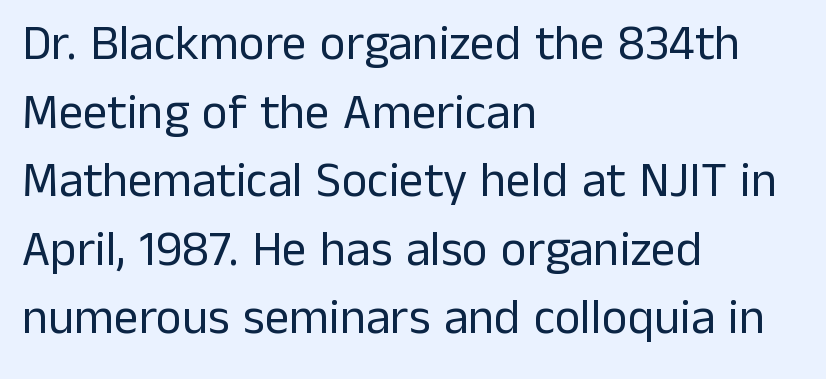
Regarding leading, the lines here are spaced in the standard way. Reading down the block, your eye returns to a fixed left position each line. Underlining? Definitely not there. You could not count columns in this text — the font is proportionally spaced. The font family rendered here belongs to the sans-serif group.
